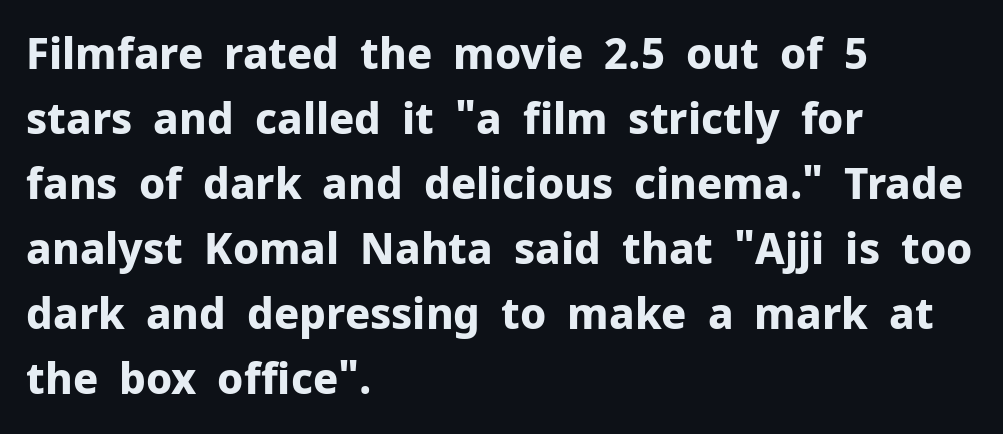
The face used here is proportionally spaced, like ordinary book or web type. In terms of weight, the rendering is a true, heavy bold. This is roman type, the default non-slanted kind. If you measured baseline to baseline, you'd find a middling distance.
